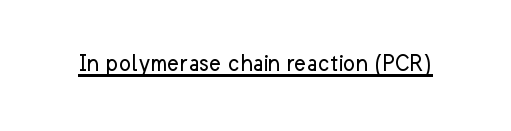
The image shows 26 px text type, upright; set normal letter spacing, underlined.
